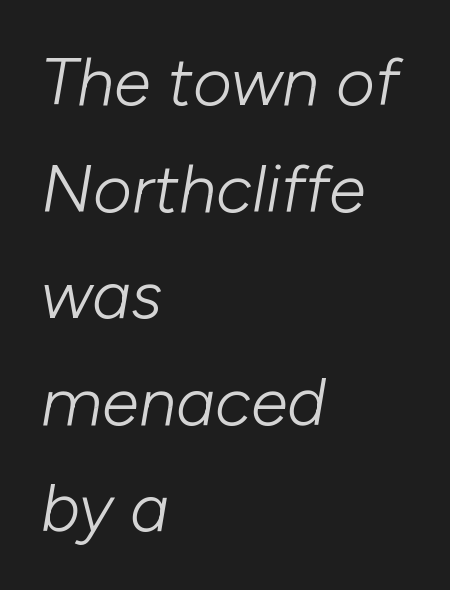
The letters advance in unequal steps, a hallmark of proportional type. Only glyphs here, with clear space below each row. These lines were composed using italics. Letter spacing: default. Does the copy run flush right? No — it runs flush left.
